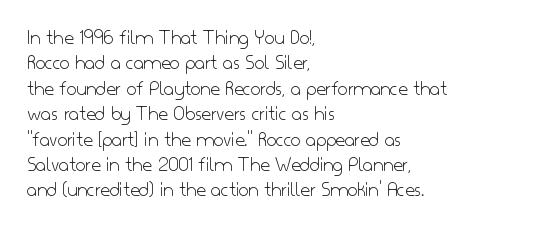
{"italic": "no", "bold": "no", "underline": "no", "align": "left", "line_spacing_ratio": 1.21, "letter_spacing": "normal", "letter_spacing_em": 0.0, "glyph_px": 21}
